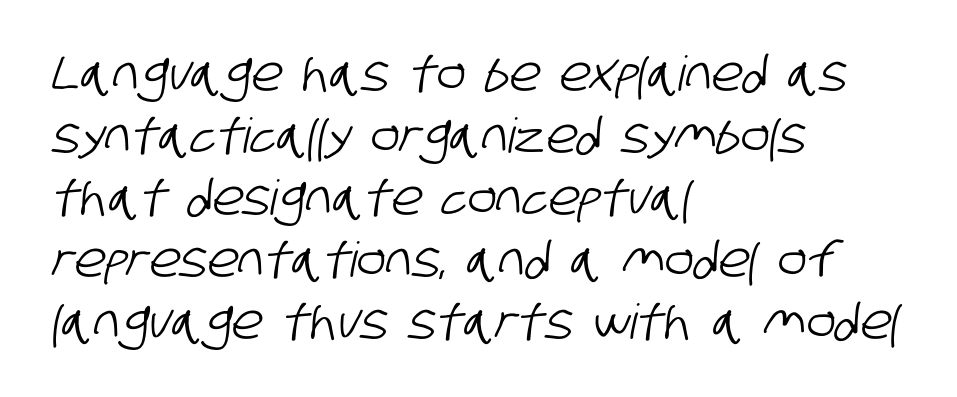
Q: Is the typeface a serif or a sans-serif typeface? A: Sans-serif.
Q: Is the text underlined? A: No.
Q: How is the paragraph aligned? A: Left-aligned.
Q: Is the spacing between letters normal or unusually wide? A: Normal.
Q: Is the spacing between lines tight, normal or loose? A: Normal.
Q: Width (condensed, normal, or wide)? A: Condensed.
Q: Stroke contrast? A: Low.
Q: x-height? A: Large.
Q: Monospaced? A: No.
